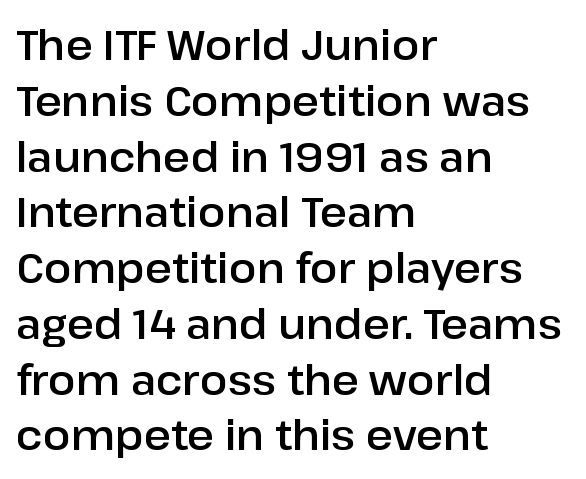
Q: Is the text italic (slanted)? A: No, it is upright.
Q: Is the typeface a serif or a sans-serif typeface? A: Sans-serif.
Q: Is the text underlined? A: No.
Q: How is the paragraph aligned? A: Left-aligned.
Q: Is the spacing between letters normal or unusually wide? A: Normal.
Q: Is the spacing between lines tight, normal or loose? A: Normal.
Q: Width (condensed, normal, or wide)? A: Normal.
Q: Stroke contrast? A: Low.
Q: x-height? A: Medium.
Q: Monospaced? A: No.
